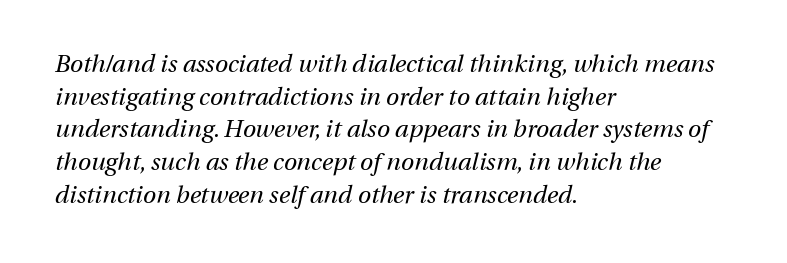
Q: Is the text bold? A: No.
Q: Is the text italic (slanted)? A: Yes, it leans right by about 13 degrees.
Q: Is the text underlined? A: No.
Q: How is the paragraph aligned? A: Left-aligned.
Q: Is the spacing between letters normal or unusually wide? A: Normal.
Q: Is the spacing between lines tight, normal or loose? A: Normal.
